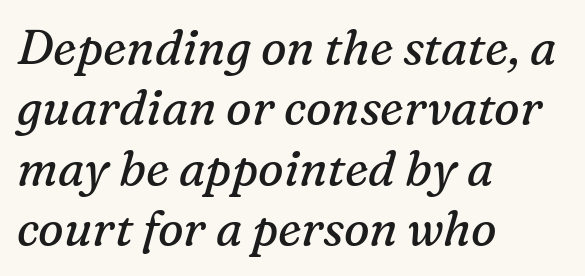
{"serif": "yes", "italic": "yes", "lean": "right", "slant_degrees": 16, "bold": "no", "weight": "regular", "width": "normal", "stroke_contrast": "medium", "x_height": "medium", "monospaced": "no", "underline": "no", "align": "left", "line_spacing": "normal", "line_spacing_ratio": 1.26, "letter_spacing": "normal", "letter_spacing_em": 0.0, "glyph_px": 48}
